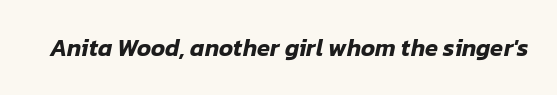
{"italic": "yes", "lean": "right", "slant_degrees": 12, "underline": "no", "letter_spacing": "normal", "letter_spacing_em": 0.0, "glyph_px": 24}
